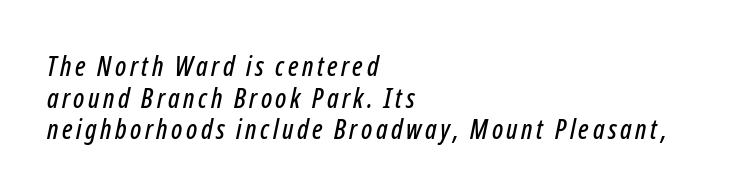
Q: Is the text italic (slanted)? A: Yes, it leans right by about 12 degrees.
Q: Is the text underlined? A: No.
Q: How is the paragraph aligned? A: Left-aligned.
